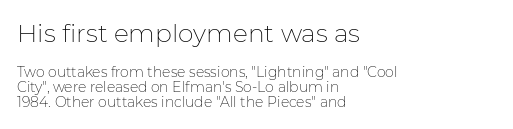
The image shows 25 px text type, upright; set left-aligned, tight line spacing (1.06x), normal letter spacing, not underlined; the first (top) block is 1.79x larger.
